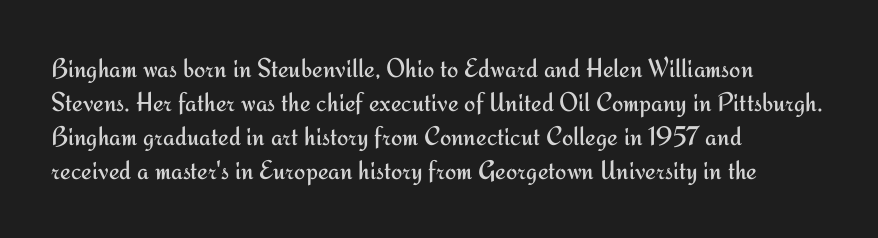
Vertically, the passage feels balanced, rows spaced as you'd expect. The strip under each line holds only bare page. Weight: in the light-to-regular range. Glyph-to-glyph distance matches everyday printed text.
